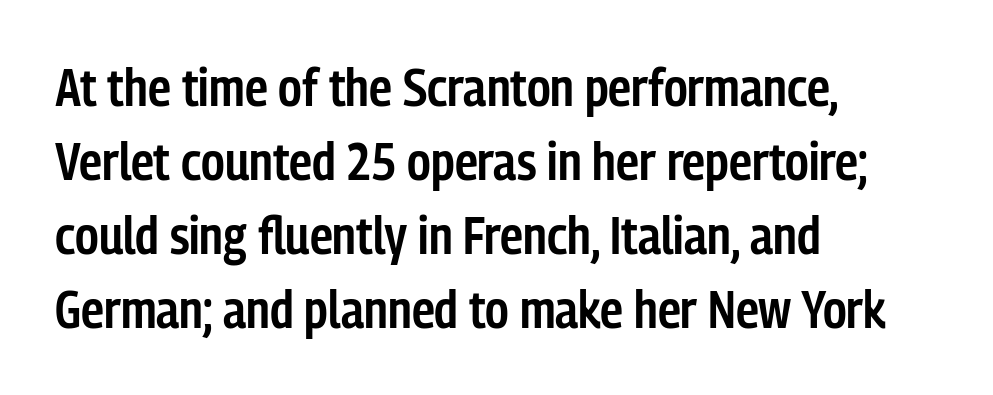
{"serif": "no", "italic": "no", "bold": "semi", "weight": "semibold", "width": "condensed", "stroke_contrast": "low", "x_height": "medium", "monospaced": "no", "underline": "no", "align": "left", "line_spacing": "normal", "line_spacing_ratio": 1.42, "letter_spacing": "normal", "letter_spacing_em": 0.0, "glyph_px": 52}
